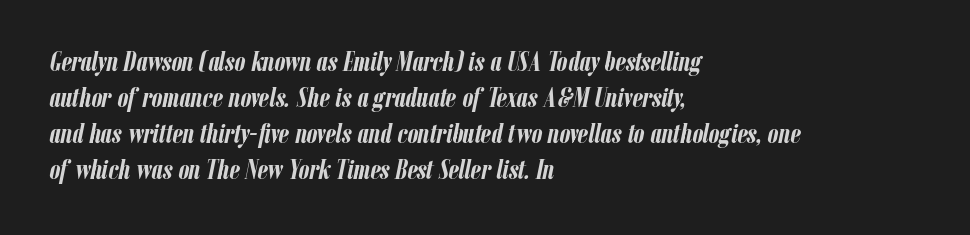
Q: Is the text bold? A: Yes.
Q: Is the text italic (slanted)? A: Yes, it leans right by about 12 degrees.
Q: Is the text underlined? A: No.
Q: How is the paragraph aligned? A: Left-aligned.
Q: Is the spacing between letters normal or unusually wide? A: Normal.
Q: Is the spacing between lines tight, normal or loose? A: Normal.
